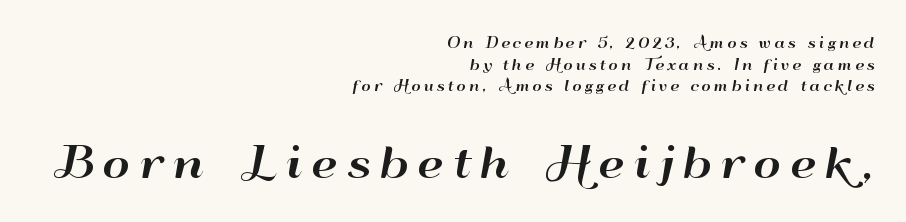
Q: Is the text italic (slanted)? A: Yes.
Q: Is the typeface a serif or a sans-serif typeface? A: Sans-serif.
Q: Is the text underlined? A: No.
Q: How is the paragraph aligned? A: Right-aligned.
Q: Is the spacing between letters normal or unusually wide? A: Unusually wide.
Q: Is the spacing between lines tight, normal or loose? A: Normal.
Q: Which block of text is set in a larger size, the first (top) or the second (bottom)? A: The second (bottom) one.
Q: Width (condensed, normal, or wide)? A: Wide.
Q: Stroke contrast? A: High.
Q: x-height? A: Small.
Q: Monospaced? A: No.
